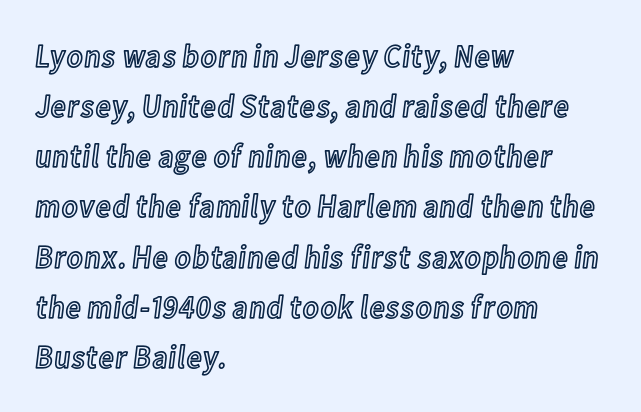
Q: Is the text italic (slanted)? A: Yes.
Q: Is the text underlined? A: No.
Q: How is the paragraph aligned? A: Left-aligned.
Q: Is the spacing between letters normal or unusually wide? A: Normal.
Q: Is the spacing between lines tight, normal or loose? A: Normal.
Q: Width (condensed, normal, or wide)? A: Condensed.
Q: x-height? A: Medium.
Q: Monospaced? A: No.
